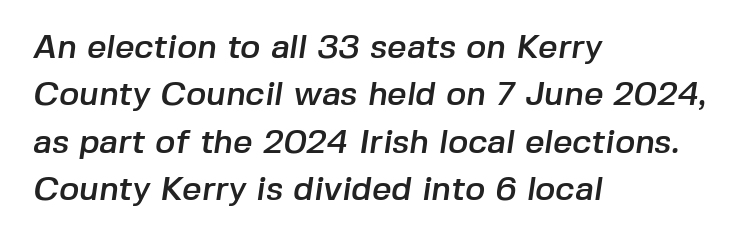
The typesetter chose a ragged-right arrangement here. Summary of vertical rhythm: regular, with standard interline spacing. Each row of text sits above clean, open space. I'd call this a sans setting — the letters go barefoot. This sample has the flowing, uneven cadence of proportional lettering. Nothing unusual about the tracking: characters are spaced as the font intends.
